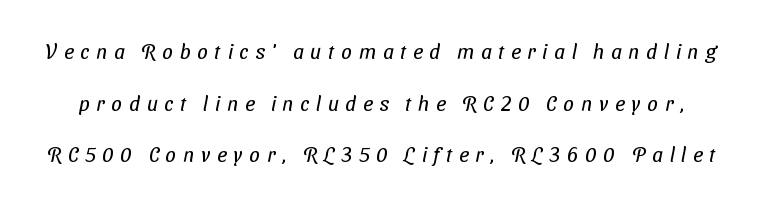
{"bold": "no", "underline": "no", "line_spacing": "loose", "line_spacing_ratio": 2.46, "letter_spacing": "wide", "letter_spacing_em": 0.32, "glyph_px": 21}
